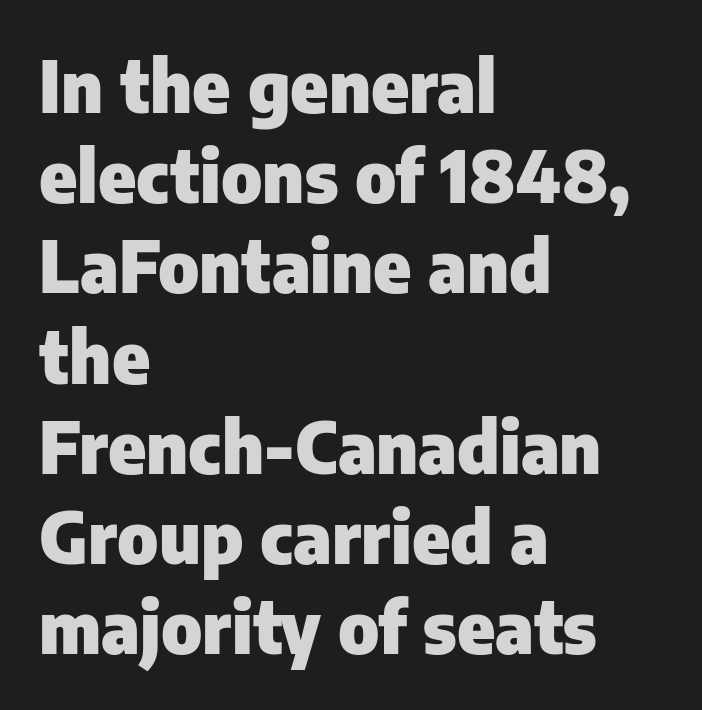
The image shows 71 px heavy sans-serif type, upright; set left-aligned, normal line spacing (1.27x), normal letter spacing, not underlined; low stroke contrast and a medium x-height.
